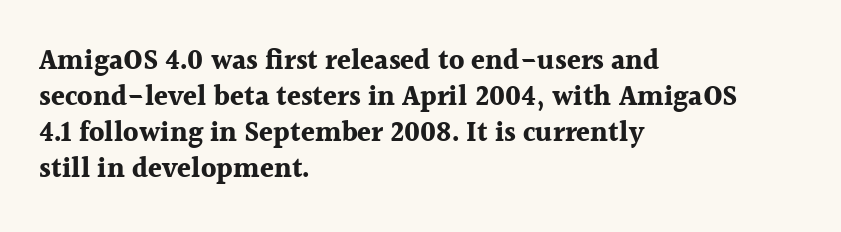
Little horizontal feet cap the strokes, marking this as serif type. The glyphs have the mass of a bold cut. The lines sit at an ordinary, default distance from one another. The text block is weighted toward the left margin, trailing off unevenly rightward. Each letter keeps its own natural width here, so spacing adapts to shape.
